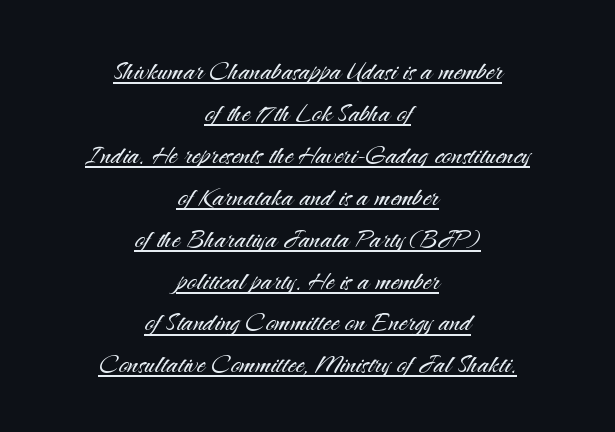
Q: Is the text bold? A: No.
Q: Is the text italic (slanted)? A: Yes.
Q: Is the typeface a serif or a sans-serif typeface? A: Sans-serif.
Q: Is the text underlined? A: Yes.
Q: How is the paragraph aligned? A: Centered.
Q: Is the spacing between letters normal or unusually wide? A: Normal.
Q: Is the spacing between lines tight, normal or loose? A: Normal.
Q: Width (condensed, normal, or wide)? A: Normal.
Q: Stroke contrast? A: Medium.
Q: x-height? A: Small.
Q: Monospaced? A: No.
